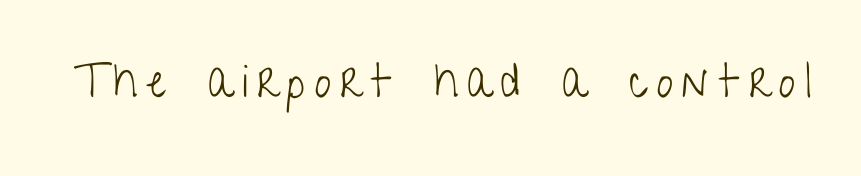
Inter-character spacing is expanded well beyond the font's built-in metrics. The lettering stays uniformly vertical, giving the passage a roman look. Here the designer chose a conventional face with non-uniform glyph widths. The passage shown is not bold in any degree.
